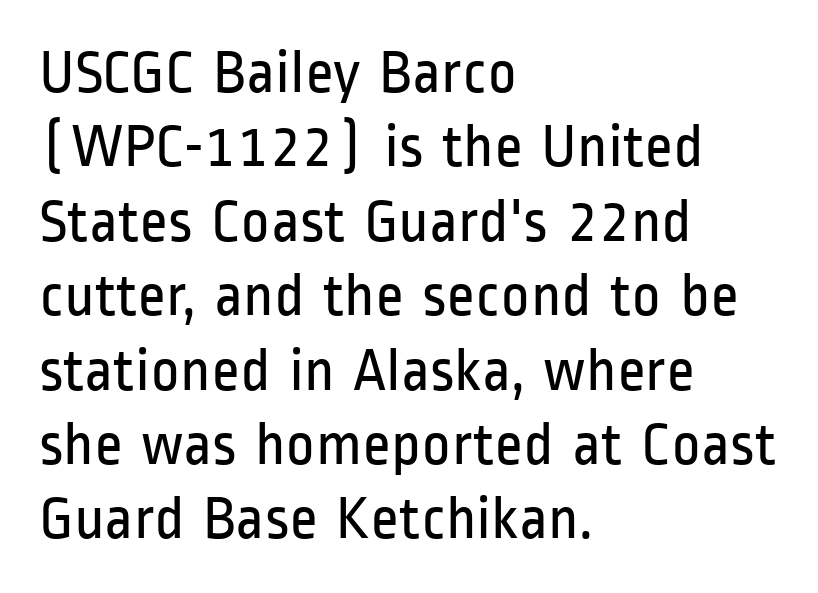
{"serif": "no", "italic": "no", "bold": "no", "weight": "regular", "width": "condensed", "stroke_contrast": "low", "x_height": "medium", "monospaced": "no", "underline": "no", "align": "left", "line_spacing_ratio": 1.2, "letter_spacing": "normal", "letter_spacing_em": 0.0, "glyph_px": 62}
